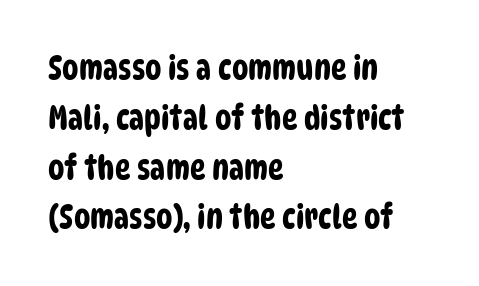
Q: Is the typeface a serif or a sans-serif typeface? A: Sans-serif.
Q: Is the text underlined? A: No.
Q: How is the paragraph aligned? A: Left-aligned.
Q: Is the spacing between letters normal or unusually wide? A: Normal.
Q: Is the spacing between lines tight, normal or loose? A: Normal.
Q: Width (condensed, normal, or wide)? A: Condensed.
Q: Stroke contrast? A: Low.
Q: x-height? A: Large.
Q: Monospaced? A: No.
